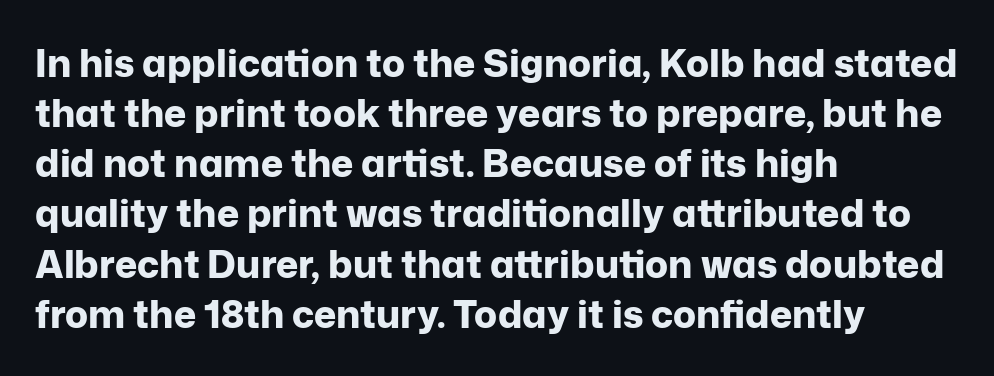
Q: Is the text bold? A: Yes.
Q: Is the text italic (slanted)? A: No, it is upright.
Q: Is the typeface a serif or a sans-serif typeface? A: Sans-serif.
Q: Is the text underlined? A: No.
Q: How is the paragraph aligned? A: Left-aligned.
Q: Is the spacing between letters normal or unusually wide? A: Normal.
Q: Is the spacing between lines tight, normal or loose? A: Normal.
Q: Width (condensed, normal, or wide)? A: Normal.
Q: Stroke contrast? A: Low.
Q: x-height? A: Medium.
Q: Monospaced? A: No.
